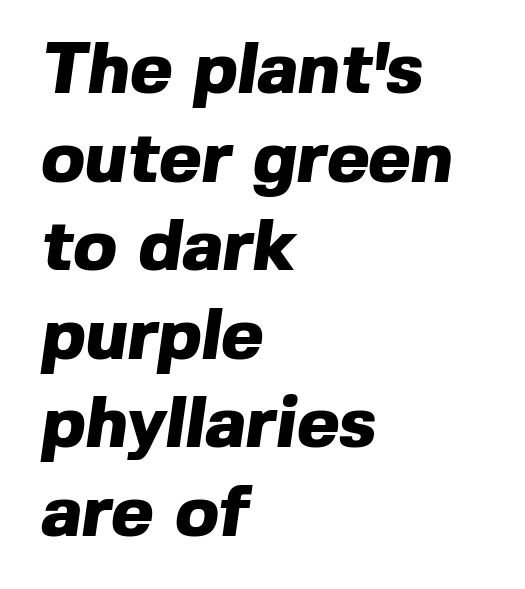
The image shows 72 px heavy sans-serif type; set left-aligned, line spacing 1.23x, normal letter spacing, not underlined; a medium x-height.
